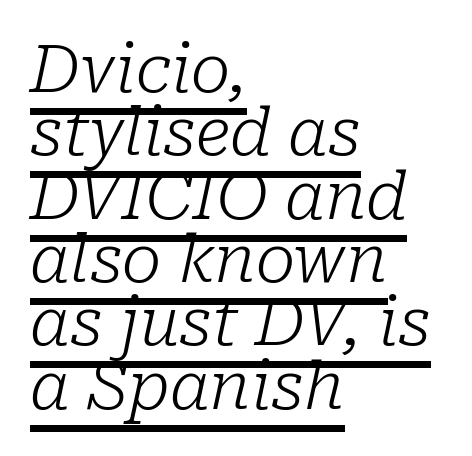
The image shows 66 px light serif type, italic (leaning right); set left-aligned, tight line spacing (0.96x), normal letter spacing, underlined; low stroke contrast and a medium x-height.
